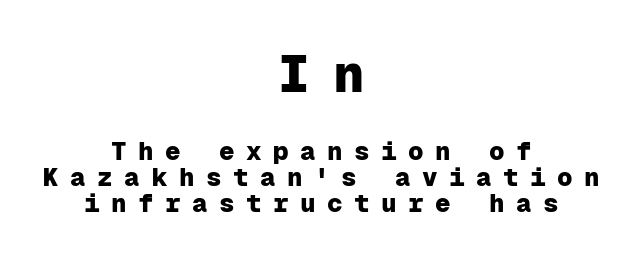
The image shows 53 px heavy sans-serif type, upright, monospaced; set centered, tight line spacing (1.0x), unusually wide letter spacing (+0.44 em), not underlined; the first (top) block is 2.04x larger; low stroke contrast and a medium x-height.
